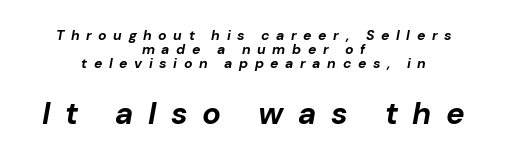
Q: Is the text bold? A: Yes.
Q: Is the text italic (slanted)? A: Yes, it leans right by about 10 degrees.
Q: Is the text underlined? A: No.
Q: How is the paragraph aligned? A: Centered.
Q: Is the spacing between letters normal or unusually wide? A: Unusually wide.
Q: Is the spacing between lines tight, normal or loose? A: Tight.
Q: Which block of text is set in a larger size, the first (top) or the second (bottom)? A: The second (bottom) one.
Q: Width (condensed, normal, or wide)? A: Normal.
Q: Stroke contrast? A: Low.
Q: x-height? A: Medium.
Q: Monospaced? A: No.
